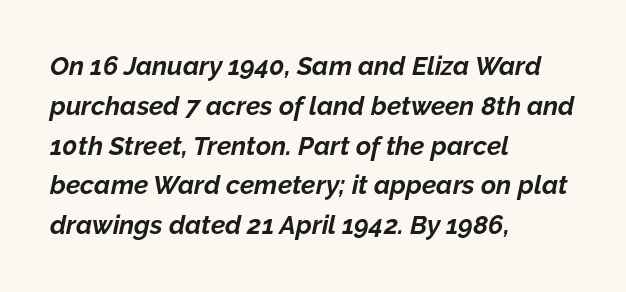
Q: Is the text bold? A: Yes.
Q: Is the text italic (slanted)? A: Yes, it leans right by about 12 degrees.
Q: Is the text underlined? A: No.
Q: How is the paragraph aligned? A: Left-aligned.
Q: Is the spacing between letters normal or unusually wide? A: Normal.
Q: Is the spacing between lines tight, normal or loose? A: Normal.
